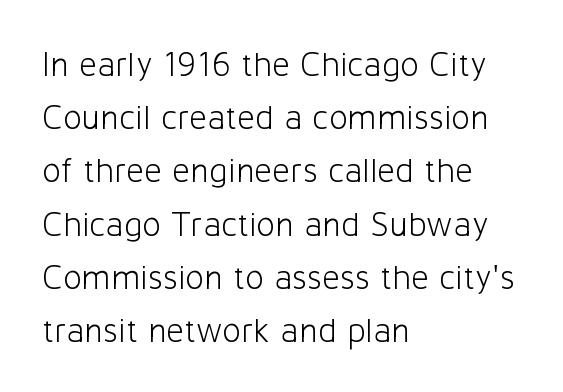
Q: Is the text bold? A: No.
Q: Is the text italic (slanted)? A: No, it is upright.
Q: Is the typeface a serif or a sans-serif typeface? A: Sans-serif.
Q: Is the text underlined? A: No.
Q: How is the paragraph aligned? A: Left-aligned.
Q: Is the spacing between letters normal or unusually wide? A: Normal.
Q: Is the spacing between lines tight, normal or loose? A: Normal.
Q: Width (condensed, normal, or wide)? A: Normal.
Q: Stroke contrast? A: Low.
Q: x-height? A: Medium.
Q: Monospaced? A: No.
